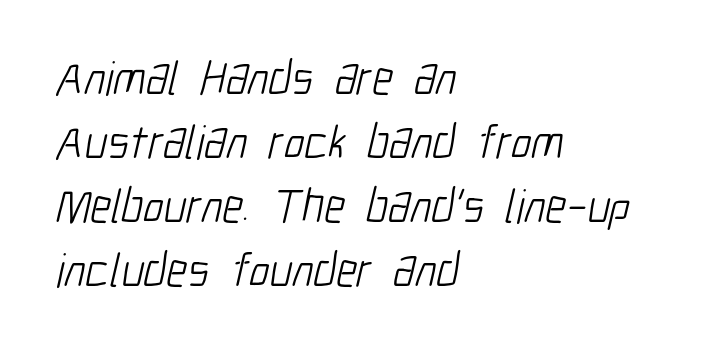
Q: Is the text bold? A: No.
Q: Is the typeface a serif or a sans-serif typeface? A: Sans-serif.
Q: Is the text underlined? A: No.
Q: How is the paragraph aligned? A: Left-aligned.
Q: Is the spacing between letters normal or unusually wide? A: Normal.
Q: Is the spacing between lines tight, normal or loose? A: Normal.
Q: Width (condensed, normal, or wide)? A: Condensed.
Q: Stroke contrast? A: Low.
Q: x-height? A: Medium.
Q: Monospaced? A: No.
